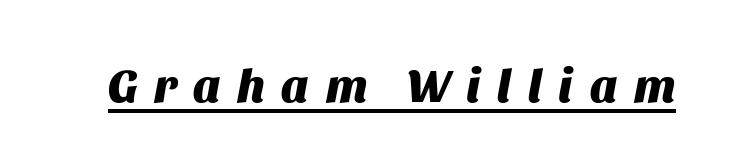
Q: Is the text bold? A: Yes.
Q: Is the text italic (slanted)? A: Yes, it leans right by about 11 degrees.
Q: Is the text underlined? A: Yes.
Q: Is the spacing between letters normal or unusually wide? A: Unusually wide.
Q: Width (condensed, normal, or wide)? A: Normal.
Q: Stroke contrast? A: Medium.
Q: x-height? A: Large.
Q: Monospaced? A: No.
